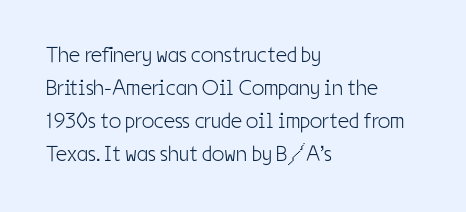
Q: Is the text bold? A: No.
Q: Is the text italic (slanted)? A: No, it is upright.
Q: Is the text underlined? A: No.
Q: How is the paragraph aligned? A: Left-aligned.
Q: Is the spacing between letters normal or unusually wide? A: Normal.
Q: Is the spacing between lines tight, normal or loose? A: Normal.
